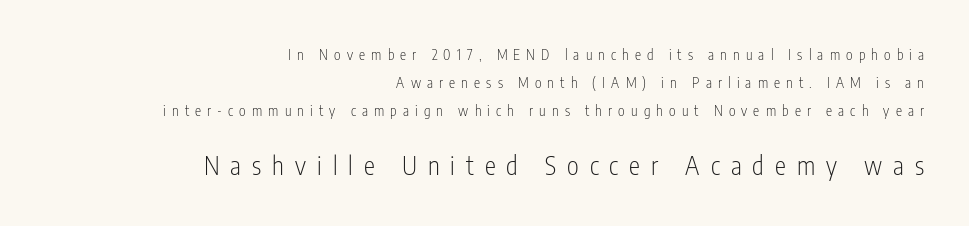
{"italic": "no", "bold": "no", "underline": "no", "align": "right", "line_spacing": "loose", "line_spacing_ratio": 1.99, "letter_spacing": "wide", "letter_spacing_em": 0.44, "larger_block": "second", "size_ratio": 1.79, "glyph_px": 25}
